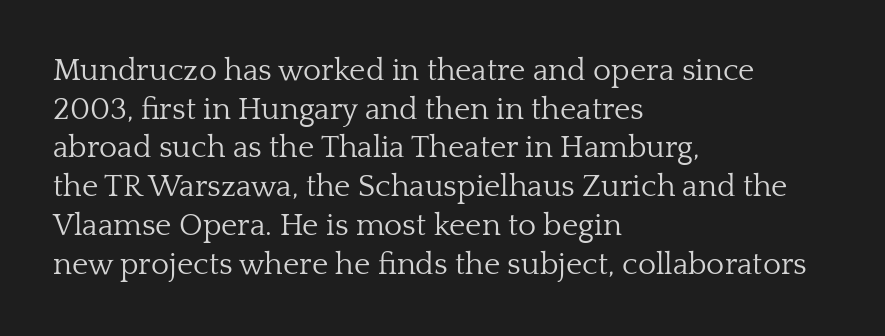
The image shows 31 px light serif type, upright; set left-aligned, normal line spacing (1.25x), normal letter spacing, not underlined; low stroke contrast and a medium x-height.
